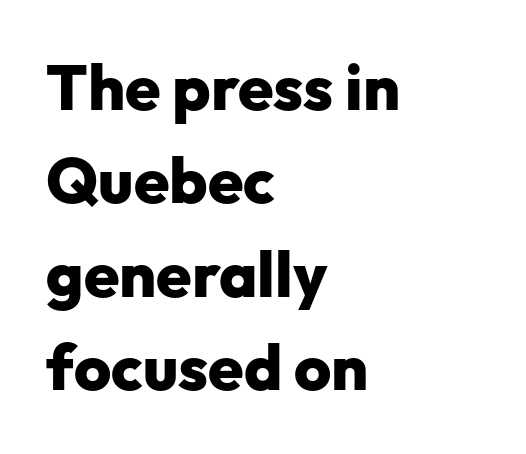
Q: Is the text bold? A: Yes.
Q: Is the text italic (slanted)? A: No, it is upright.
Q: Is the typeface a serif or a sans-serif typeface? A: Sans-serif.
Q: Is the text underlined? A: No.
Q: How is the paragraph aligned? A: Left-aligned.
Q: Is the spacing between letters normal or unusually wide? A: Normal.
Q: Is the spacing between lines tight, normal or loose? A: Normal.
Q: Width (condensed, normal, or wide)? A: Normal.
Q: Stroke contrast? A: Low.
Q: x-height? A: Medium.
Q: Monospaced? A: No.
